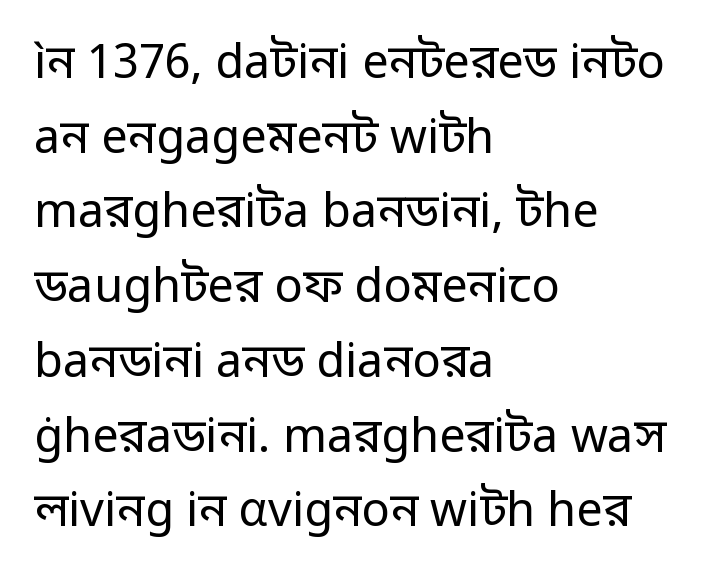
Posture: vertical. This sample is left-justified, so line endings fall wherever the words run out. These lines are rendered in a variable-pitch font. Notice how descenders clear the ascenders below comfortably — that's standard leading. Think standard paragraph weight, or any step lighter than that. Check the space under the baseline: it is left empty.
